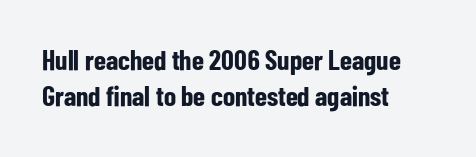
The image shows 28 px bold, condensed sans-serif type, upright; set left-aligned, normal line spacing (1.3x), normal letter spacing, not underlined; low stroke contrast and a medium x-height.
